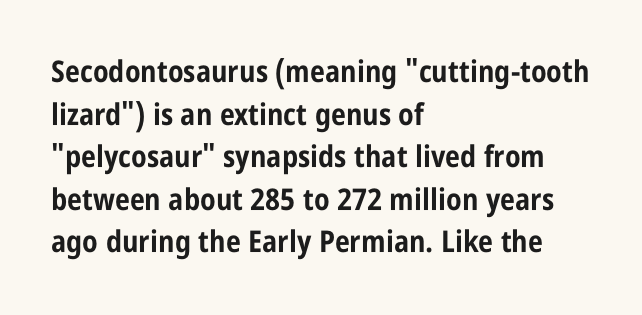
Just letters on the line, the space beneath them empty. Looks like regular typesetting: each glyph gets only the width it needs. Type style note: lacks serifs. The vertical gap from one line to the next is medium. The letters are bold, with thick, heavy strokes. If you drew a ruler down the left edge, every line would touch it.
